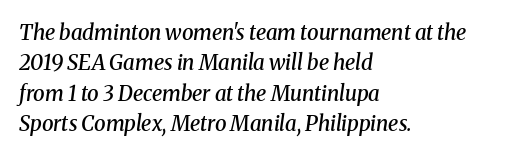
The image shows 21 px text type, italic (leaning right); set left-aligned, normal line spacing (1.45x), normal letter spacing, not underlined.
